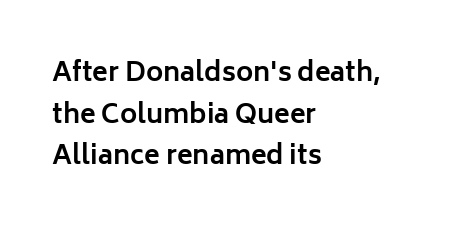
When letters stand straight like this, we call the style roman or upright. Successive baselines arrive at the customary interval. This rendering uses left alignment, leaving the right contour irregular. Notice how thick the strokes are: this is what a full bold looks like.
